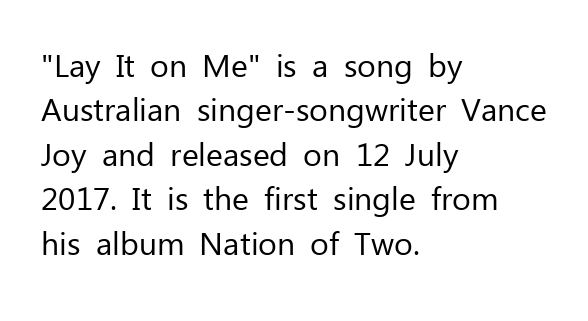
The image shows 32 px regular-weight sans-serif type, upright; set left-aligned, normal line spacing (1.39x), normal letter spacing, not underlined; low stroke contrast and a medium x-height.
